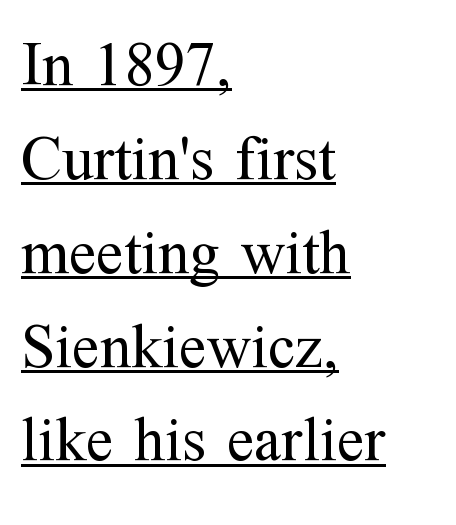
The image shows 63 px regular-weight serif type, upright; set left-aligned, normal line spacing (1.49x), normal letter spacing, underlined; medium stroke contrast and a medium x-height.
